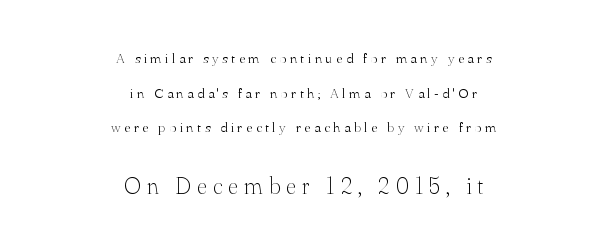
The image shows 23 px text type, upright; set centered, loose line spacing (2.47x), unusually wide letter spacing (+0.25 em), not underlined; the second (bottom) block is 1.64x larger.
